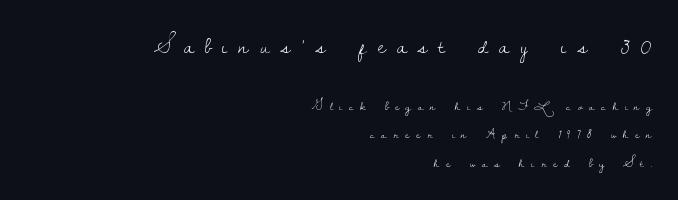
The image shows 24 px text type; set right-aligned, loose line spacing (2.03x), unusually wide letter spacing (+0.47 em), not underlined; the first (top) block is 1.71x larger.
